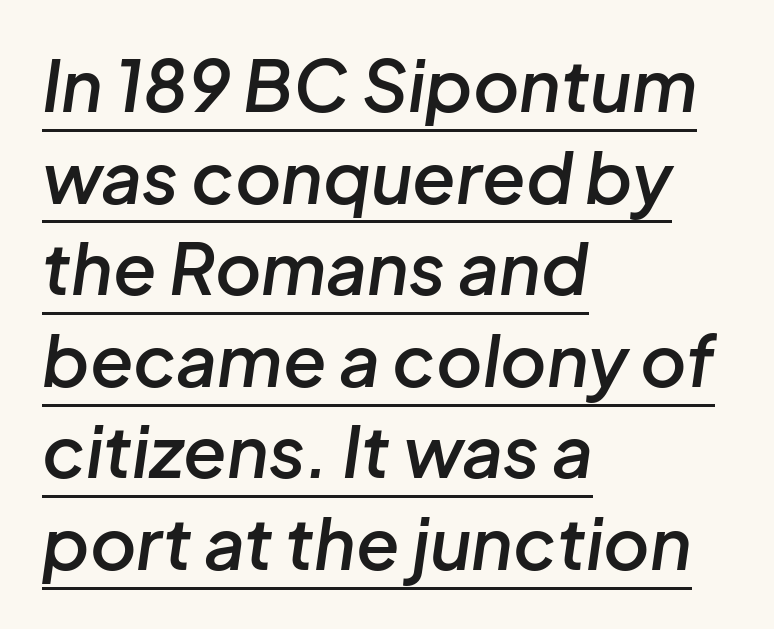
The image shows 71 px semibold type, italic (leaning right); set left-aligned, normal line spacing (1.29x), normal letter spacing, underlined; low stroke contrast and a medium x-height.
